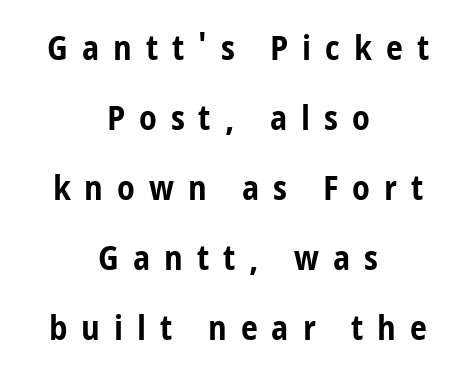
The letters stand upright; this is a roman face. Descender tails drop into unmarked territory. Spacing verdict: proportional, widths tailored to each character. Is the block centered? Yes — each line is placed symmetrically about the middle.
